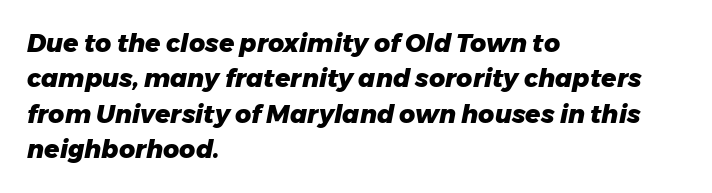
Each word holds together tightly as a unit, with standard inter-letter gaps. Line starts are locked; line ends wander. These lines carry a lot of weight — the face is fully bold. The text carries the slant typical of an italic or oblique font. Check under the words: just untouched page.
